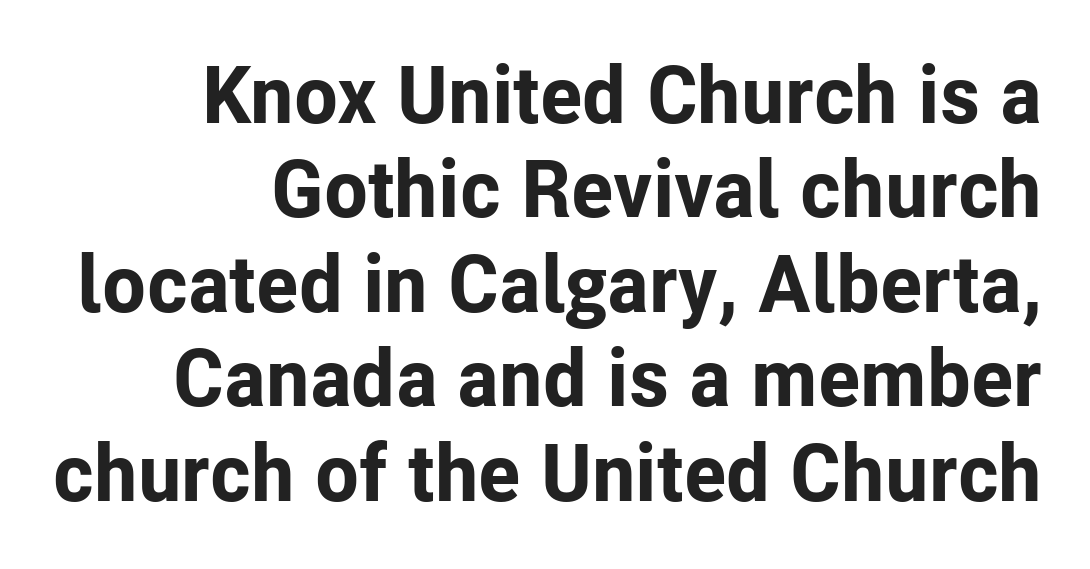
Q: Is the text bold? A: Yes.
Q: Is the text italic (slanted)? A: No, it is upright.
Q: Is the typeface a serif or a sans-serif typeface? A: Sans-serif.
Q: Is the text underlined? A: No.
Q: How is the paragraph aligned? A: Right-aligned.
Q: Is the spacing between letters normal or unusually wide? A: Normal.
Q: Width (condensed, normal, or wide)? A: Normal.
Q: Stroke contrast? A: Low.
Q: x-height? A: Medium.
Q: Monospaced? A: No.
